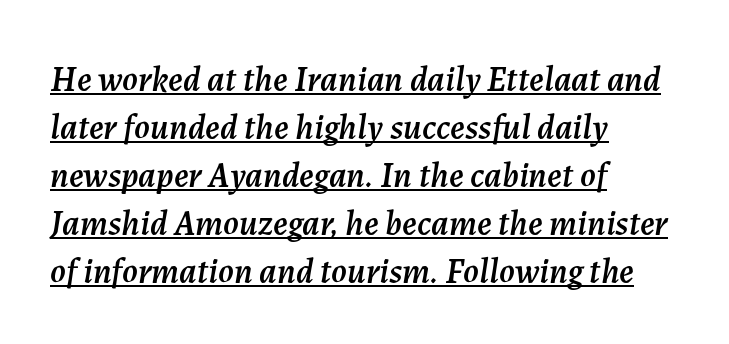
The image shows 35 px text type, italic (leaning right); set left-aligned, normal line spacing (1.37x), normal letter spacing, underlined; medium stroke contrast and a medium x-height.
